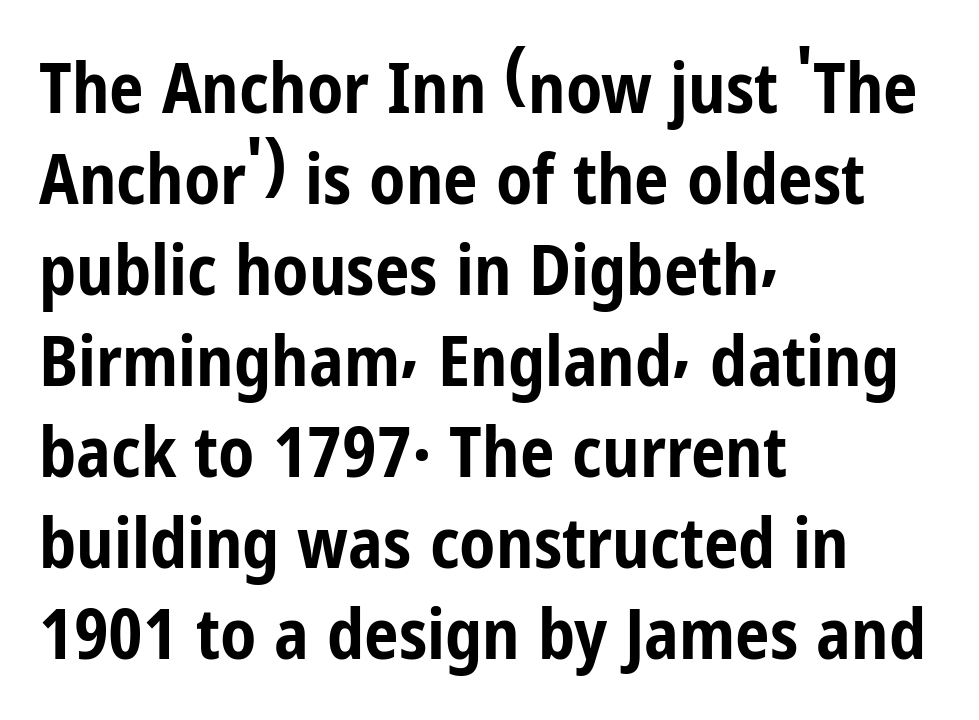
Q: Is the text bold? A: Yes.
Q: Is the text italic (slanted)? A: No, it is upright.
Q: Is the typeface a serif or a sans-serif typeface? A: Sans-serif.
Q: Is the text underlined? A: No.
Q: How is the paragraph aligned? A: Left-aligned.
Q: Is the spacing between letters normal or unusually wide? A: Normal.
Q: Is the spacing between lines tight, normal or loose? A: Normal.
Q: Width (condensed, normal, or wide)? A: Condensed.
Q: Stroke contrast? A: Low.
Q: x-height? A: Medium.
Q: Monospaced? A: No.
